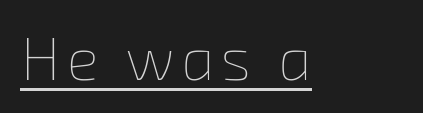
The image shows 60 px thin type; set underlined; low stroke contrast and a medium x-height.
